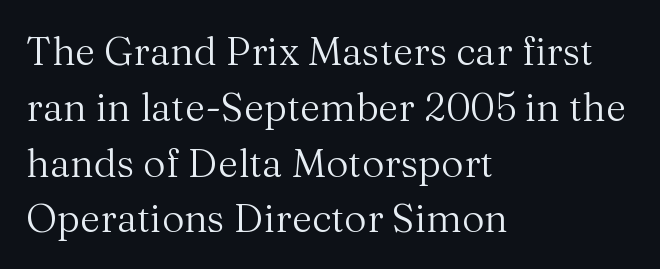
{"serif": "yes", "italic": "no", "bold": "no", "weight": "regular", "width": "normal", "stroke_contrast": "medium", "x_height": "medium", "monospaced": "no", "underline": "no", "align": "left", "line_spacing": "normal", "line_spacing_ratio": 1.43, "letter_spacing": "normal", "letter_spacing_em": 0.0, "glyph_px": 39}
